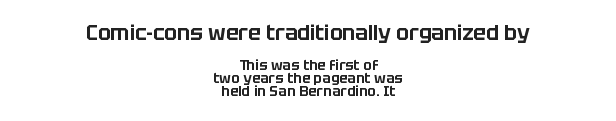
{"italic": "no", "underline": "no", "align": "center", "line_spacing": "tight", "line_spacing_ratio": 0.95, "letter_spacing": "normal", "letter_spacing_em": 0.0, "larger_block": "first", "size_ratio": 1.5, "glyph_px": 21}
